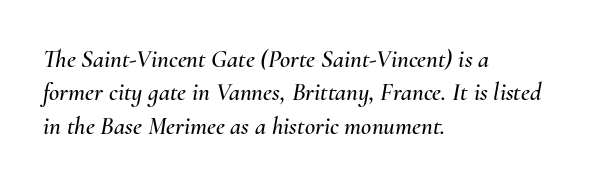
Q: Is the text italic (slanted)? A: Yes, it leans right by about 10 degrees.
Q: Is the text underlined? A: No.
Q: How is the paragraph aligned? A: Left-aligned.
Q: Is the spacing between letters normal or unusually wide? A: Normal.
Q: Is the spacing between lines tight, normal or loose? A: Normal.
